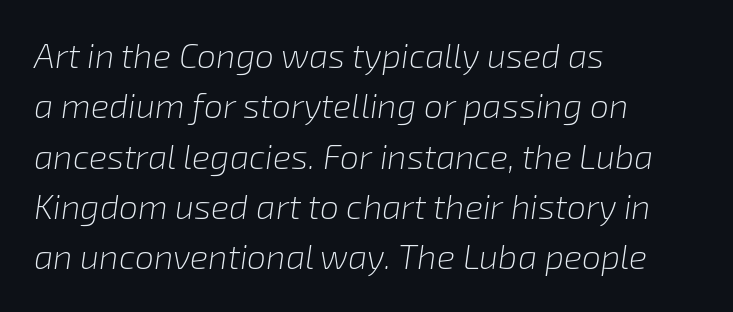
The image shows 34 px light type, italic (leaning right); set left-aligned, normal line spacing (1.48x), normal letter spacing, not underlined; low stroke contrast and a medium x-height.
